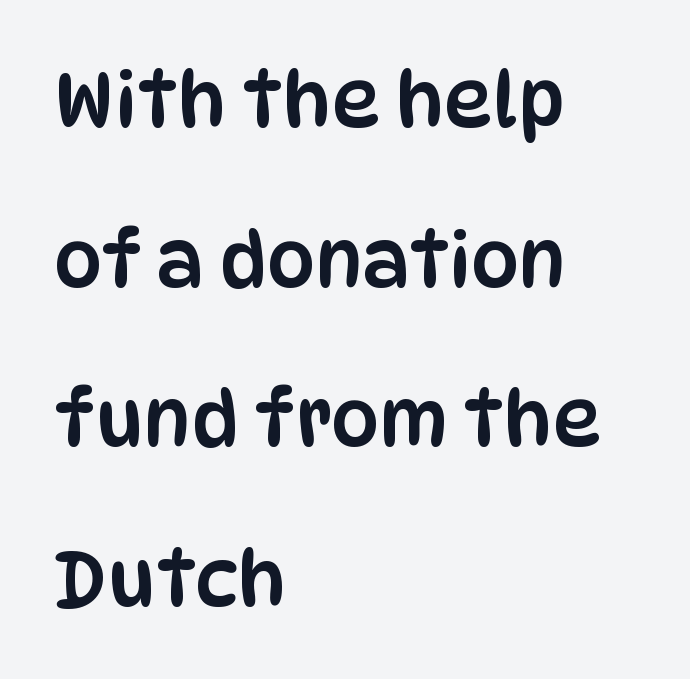
Anything drawn beneath the words? Only blank space. Caption: standard tracking, unaltered. A sans-serif font was chosen for this passage. The space between consecutive lines is lavish. Reading down the block, your eye returns to a fixed left position each line.
